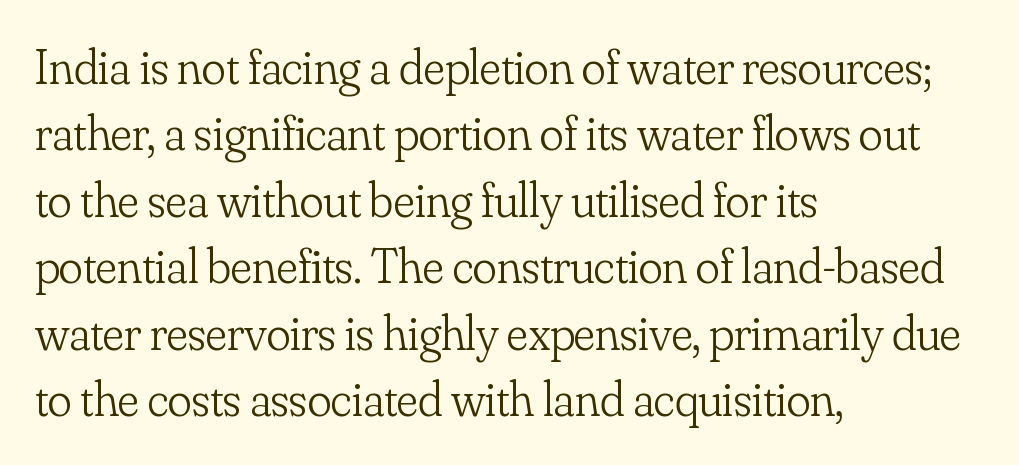
{"serif": "yes", "italic": "no", "bold": "no", "weight": "light", "width": "normal", "stroke_contrast": "low", "x_height": "small", "monospaced": "no", "underline": "no", "align": "left", "line_spacing": "normal", "line_spacing_ratio": 1.33, "letter_spacing": "normal", "letter_spacing_em": 0.0, "glyph_px": 50}
